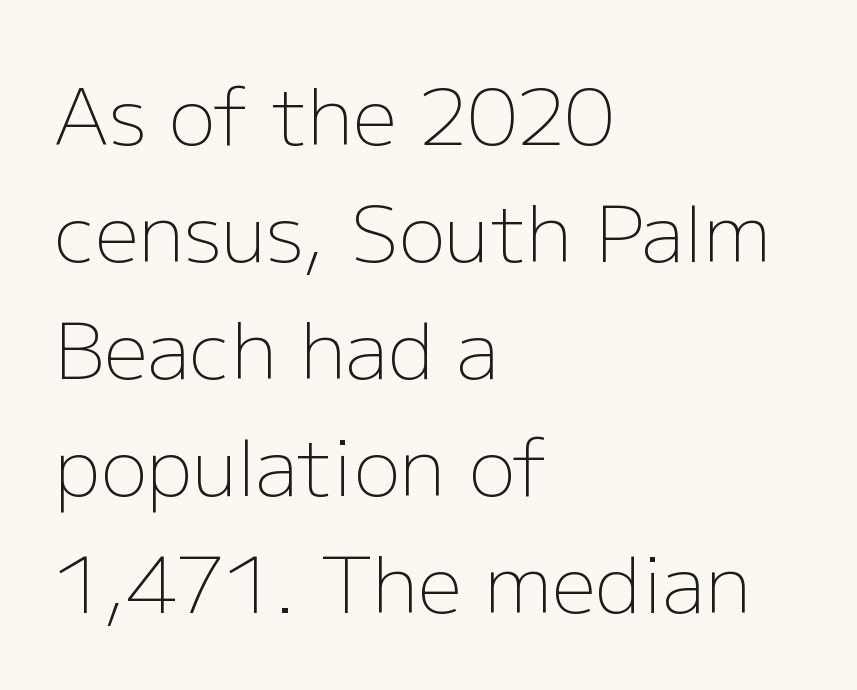
Q: Is the text bold? A: No.
Q: Is the text italic (slanted)? A: No, it is upright.
Q: Is the typeface a serif or a sans-serif typeface? A: Sans-serif.
Q: Is the text underlined? A: No.
Q: How is the paragraph aligned? A: Left-aligned.
Q: Is the spacing between letters normal or unusually wide? A: Normal.
Q: Is the spacing between lines tight, normal or loose? A: Normal.
Q: Width (condensed, normal, or wide)? A: Normal.
Q: Stroke contrast? A: Low.
Q: x-height? A: Medium.
Q: Monospaced? A: No.
